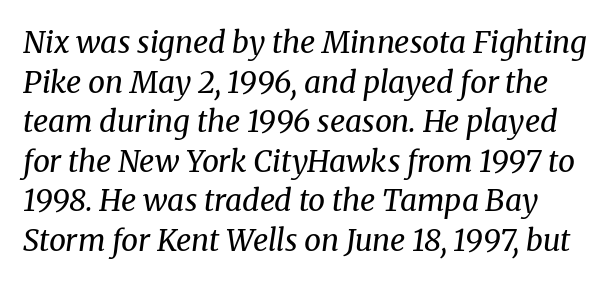
The image shows 30 px regular-weight serif type, italic (leaning right); set normal line spacing (1.32x), normal letter spacing, not underlined; medium stroke contrast and a medium x-height.
